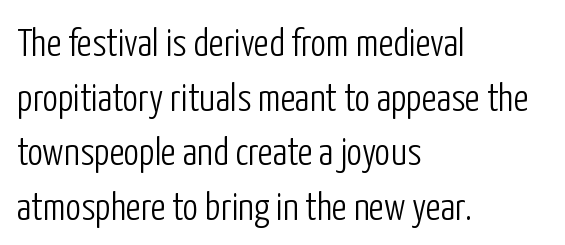
Q: Is the text bold? A: No.
Q: Is the text italic (slanted)? A: No, it is upright.
Q: Is the typeface a serif or a sans-serif typeface? A: Sans-serif.
Q: Is the text underlined? A: No.
Q: How is the paragraph aligned? A: Left-aligned.
Q: Is the spacing between letters normal or unusually wide? A: Normal.
Q: Is the spacing between lines tight, normal or loose? A: Normal.
Q: Width (condensed, normal, or wide)? A: Condensed.
Q: Stroke contrast? A: Low.
Q: x-height? A: Medium.
Q: Monospaced? A: No.
